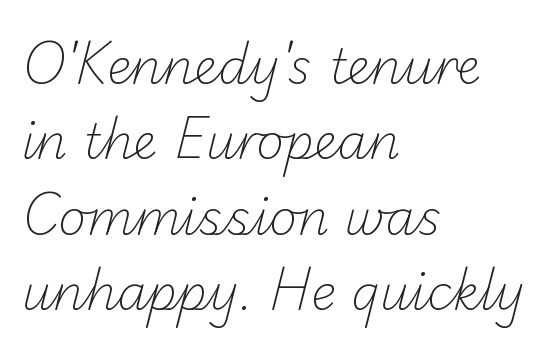
Q: Is the text bold? A: No.
Q: Is the typeface a serif or a sans-serif typeface? A: Sans-serif.
Q: Is the text underlined? A: No.
Q: How is the paragraph aligned? A: Left-aligned.
Q: Is the spacing between letters normal or unusually wide? A: Normal.
Q: Is the spacing between lines tight, normal or loose? A: Normal.
Q: Width (condensed, normal, or wide)? A: Normal.
Q: Stroke contrast? A: Low.
Q: x-height? A: Small.
Q: Monospaced? A: No.
